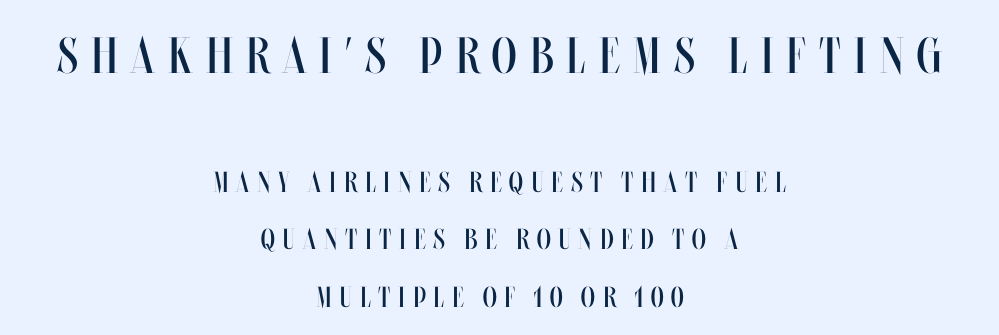
{"italic": "no", "bold": "no", "weight": "regular", "width": "condensed", "stroke_contrast": "medium", "x_height": "large", "monospaced": "no", "underline": "no", "align": "center", "line_spacing": "loose", "line_spacing_ratio": 1.97, "letter_spacing": "wide", "letter_spacing_em": 0.26, "larger_block": "first", "size_ratio": 1.76, "glyph_px": 51}
